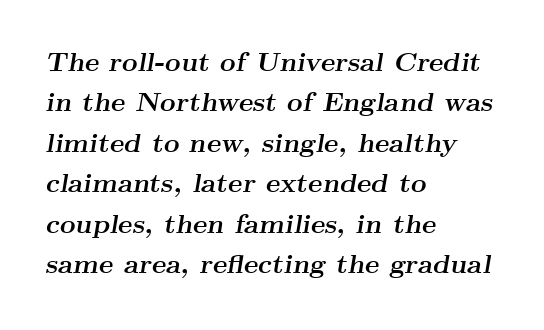
The image shows 27 px bold type, italic (leaning right); set left-aligned, normal line spacing (1.5x), normal letter spacing, not underlined.
